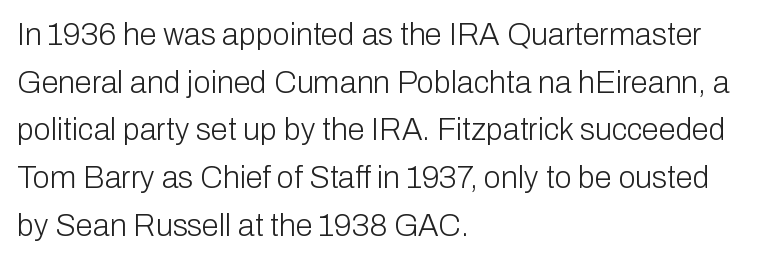
The image shows 31 px light sans-serif type, upright; set left-aligned, normal line spacing (1.54x), normal letter spacing, not underlined; low stroke contrast and a medium x-height.
